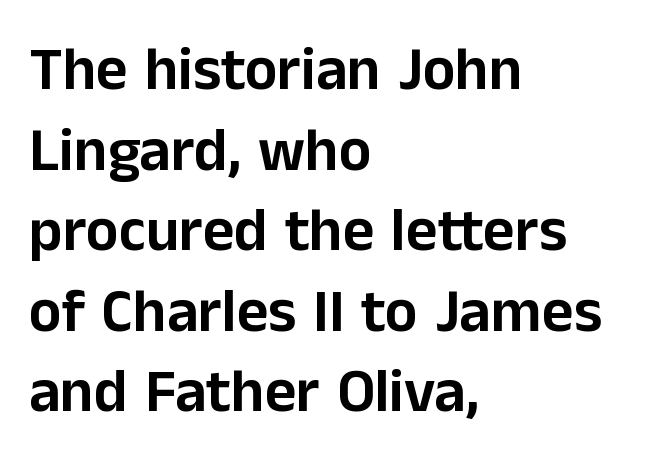
{"serif": "no", "italic": "no", "width": "normal", "stroke_contrast": "low", "x_height": "medium", "monospaced": "no", "underline": "no", "align": "left", "line_spacing": "normal", "line_spacing_ratio": 1.32, "letter_spacing": "normal", "letter_spacing_em": 0.0, "glyph_px": 61}
